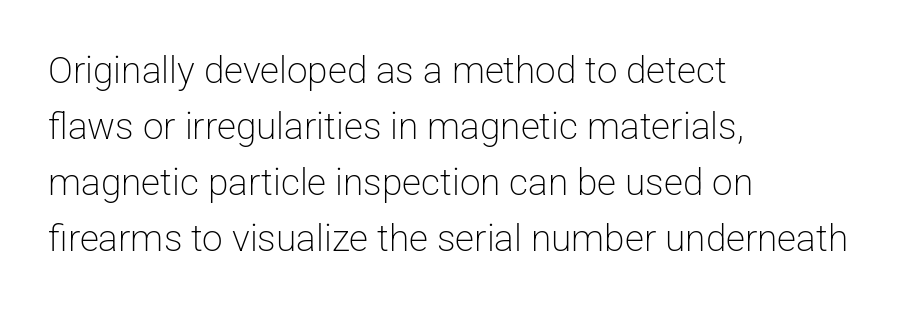
The passage shown has conventional tracking throughout. Does the type have serifs? No, each stem ends abruptly. On a weight scale, this lands at 450 or below. This rendering features lettering with no underline.
